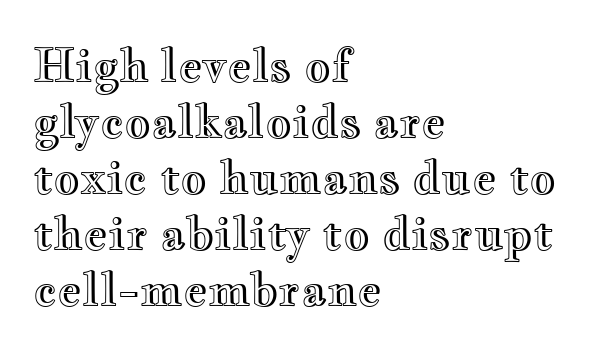
Nobody touched the tracking dial on this one. A bare baseline throughout the passage. Which margin do the lines hug? The left one — the right edge is uneven. This is the regular roman posture of the typeface. Proportional: the letters do not fall into vertical columns.
